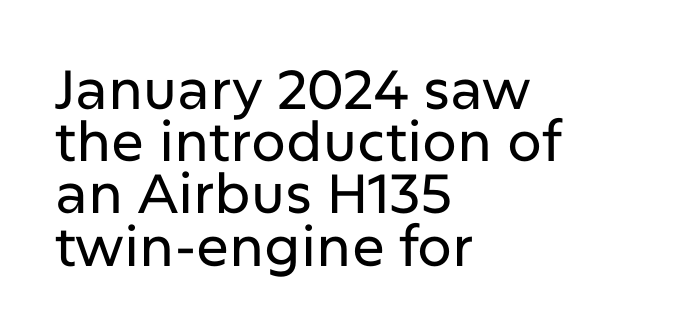
{"serif": "no", "italic": "no", "width": "normal", "stroke_contrast": "low", "x_height": "medium", "monospaced": "no", "underline": "no", "align": "left", "line_spacing": "tight", "line_spacing_ratio": 0.95, "letter_spacing": "normal", "letter_spacing_em": 0.0, "glyph_px": 55}
